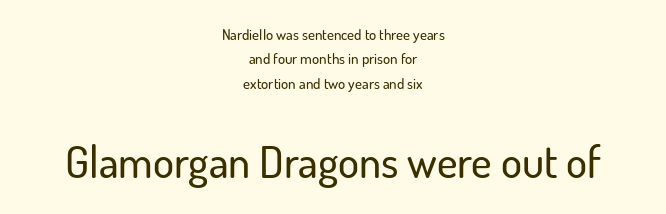
{"serif": "no", "italic": "no", "width": "normal", "stroke_contrast": "low", "x_height": "small", "monospaced": "no", "underline": "no", "align": "center", "line_spacing": "normal", "line_spacing_ratio": 1.62, "letter_spacing": "normal", "letter_spacing_em": 0.0, "larger_block": "second", "size_ratio": 2.93, "glyph_px": 44}
